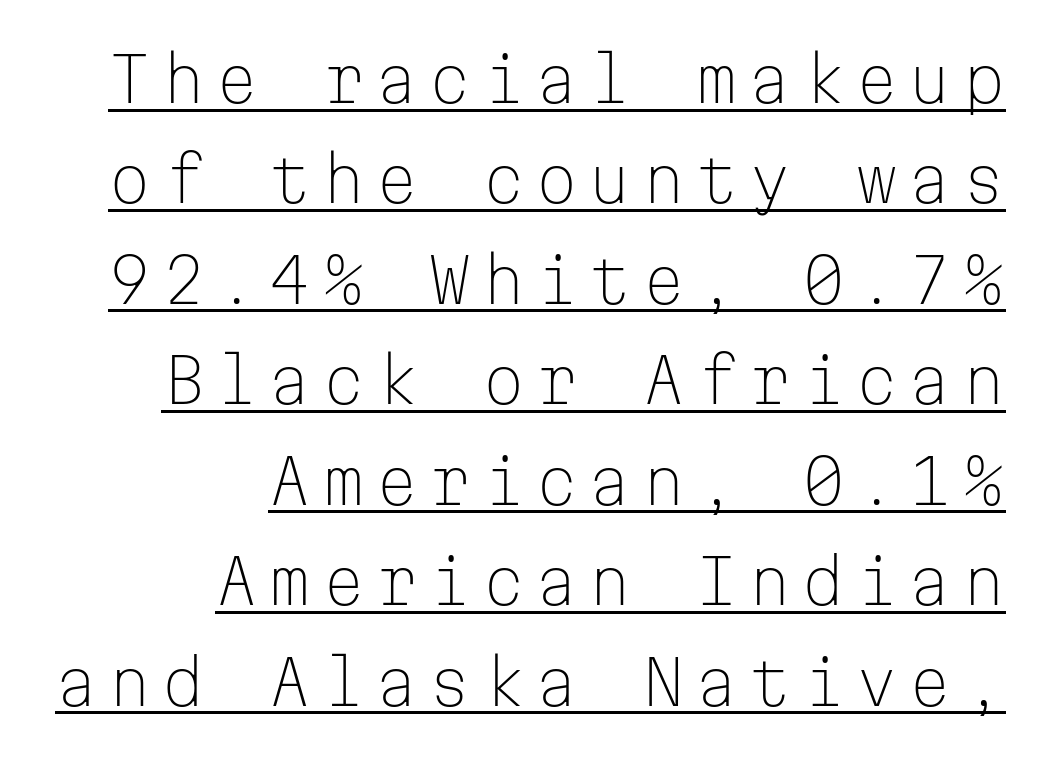
Q: Is the text bold? A: No.
Q: Is the text italic (slanted)? A: No, it is upright.
Q: Is the typeface a serif or a sans-serif typeface? A: Sans-serif.
Q: Is the text underlined? A: Yes.
Q: How is the paragraph aligned? A: Right-aligned.
Q: Is the spacing between lines tight, normal or loose? A: Normal.
Q: Width (condensed, normal, or wide)? A: Normal.
Q: Stroke contrast? A: Low.
Q: x-height? A: Medium.
Q: Monospaced? A: Yes.
